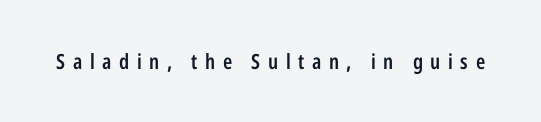
The image shows 21 px text type, upright; set unusually wide letter spacing (+0.36 em), not underlined.
